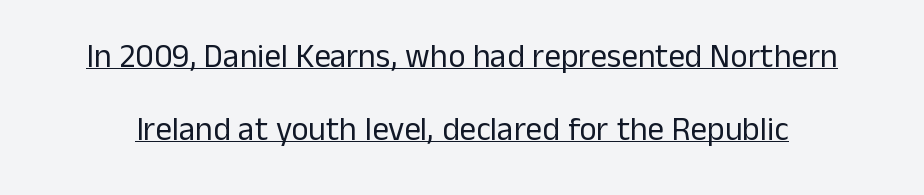
The image shows 33 px regular-weight sans-serif type, upright; set loose line spacing (2.21x), normal letter spacing, underlined; low stroke contrast and a medium x-height.
